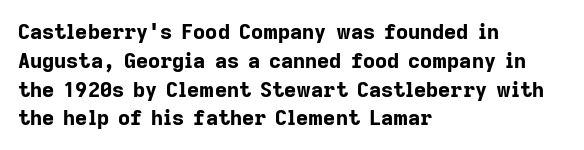
Leftover space on each line is placed entirely after the last word. The baseline area is clear. Tracking value appears to be zero — textbook default spacing. Is the type bold? Yes — the strokes are clearly thick and heavy.
